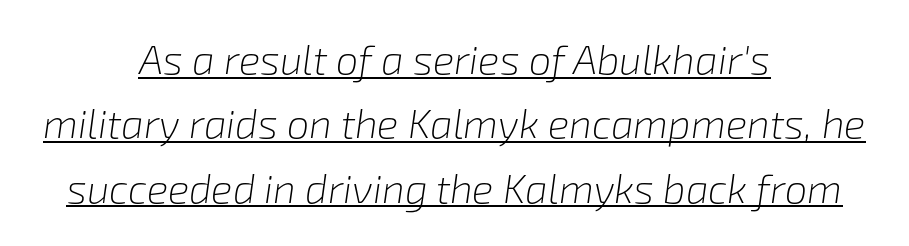
{"italic": "yes", "lean": "right", "slant_degrees": 8, "bold": "no", "weight": "light", "width": "normal", "stroke_contrast": "low", "x_height": "medium", "monospaced": "no", "underline": "yes", "align": "center", "line_spacing": "normal", "line_spacing_ratio": 1.61, "letter_spacing": "normal", "letter_spacing_em": 0.0, "glyph_px": 40}
